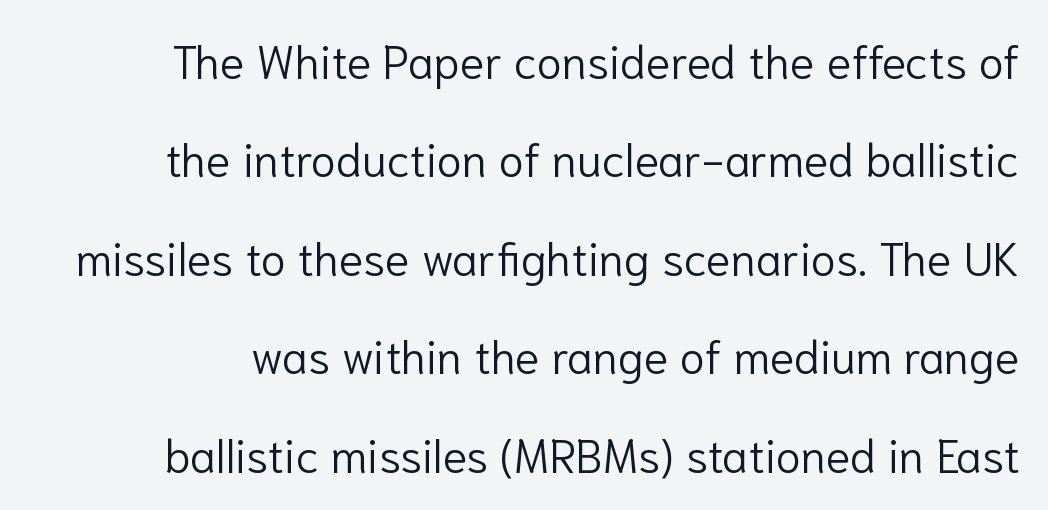
{"serif": "no", "italic": "no", "bold": "no", "weight": "light", "width": "normal", "stroke_contrast": "low", "x_height": "medium", "monospaced": "no", "underline": "no", "line_spacing": "loose", "line_spacing_ratio": 2.14, "letter_spacing": "normal", "letter_spacing_em": 0.0, "glyph_px": 46}
